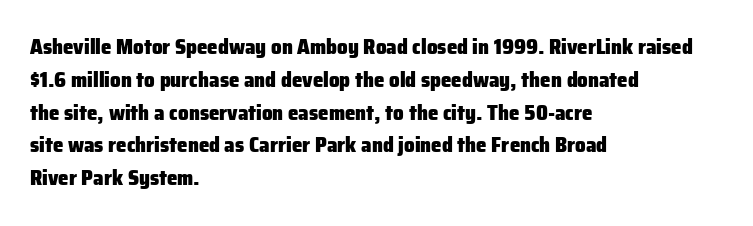
Weight check: bold — yes, fully. This rendering features lettering with no underline. This is the regular roman posture of the typeface. Is there much room between lines? A standard amount, neither cramped nor airy. No extra tracking has been applied to these lines. The rag falls on the right side of this text block.
